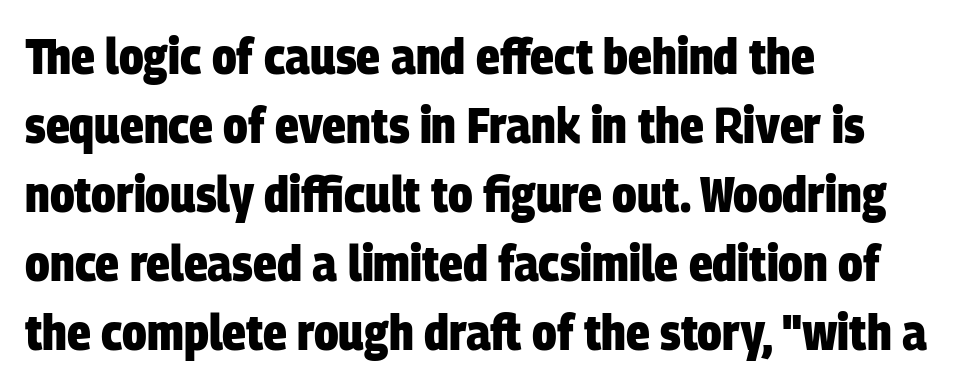
Q: Is the text bold? A: Yes.
Q: Is the typeface a serif or a sans-serif typeface? A: Sans-serif.
Q: Is the text underlined? A: No.
Q: How is the paragraph aligned? A: Left-aligned.
Q: Is the spacing between letters normal or unusually wide? A: Normal.
Q: Is the spacing between lines tight, normal or loose? A: Normal.
Q: Width (condensed, normal, or wide)? A: Condensed.
Q: Stroke contrast? A: Low.
Q: x-height? A: Large.
Q: Monospaced? A: No.
